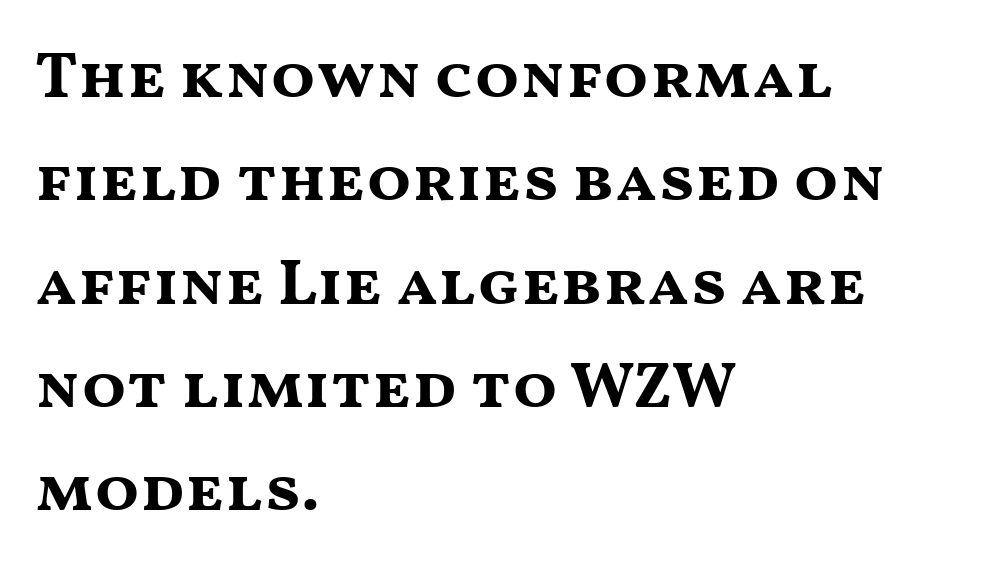
The image shows 65 px bold, wide sans-serif type, upright; set left-aligned, normal line spacing (1.59x), normal letter spacing, not underlined; medium stroke contrast and a medium x-height.
